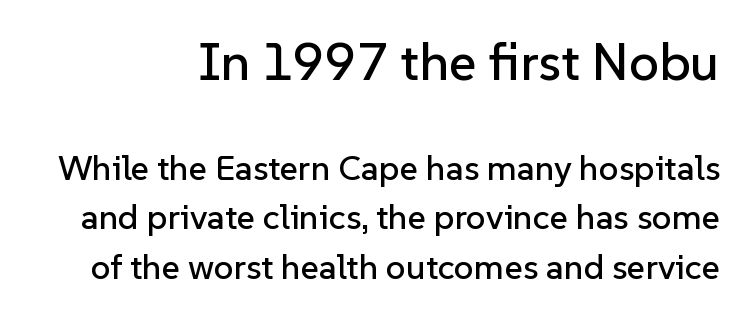
Q: Is the text italic (slanted)? A: No, it is upright.
Q: Is the typeface a serif or a sans-serif typeface? A: Sans-serif.
Q: Is the text underlined? A: No.
Q: Is the spacing between letters normal or unusually wide? A: Normal.
Q: Is the spacing between lines tight, normal or loose? A: Normal.
Q: Which block of text is set in a larger size, the first (top) or the second (bottom)? A: The first (top) one.
Q: Width (condensed, normal, or wide)? A: Normal.
Q: Stroke contrast? A: Low.
Q: x-height? A: Medium.
Q: Monospaced? A: No.
